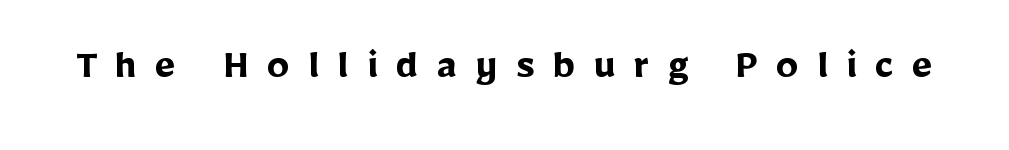
Q: Is the text bold? A: Yes.
Q: Is the text italic (slanted)? A: No, it is upright.
Q: Is the typeface a serif or a sans-serif typeface? A: Sans-serif.
Q: Is the text underlined? A: No.
Q: Is the spacing between letters normal or unusually wide? A: Unusually wide.
Q: Width (condensed, normal, or wide)? A: Normal.
Q: Stroke contrast? A: Low.
Q: x-height? A: Medium.
Q: Monospaced? A: No.
